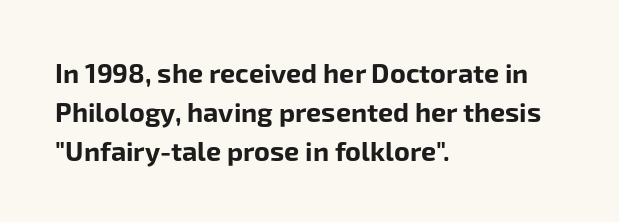
Line starts are locked; line ends wander. On the weight axis this lands at bold, roughly 700. Italic: no, the glyphs are upright roman. Glance below the letters and you will spot only blank space.
